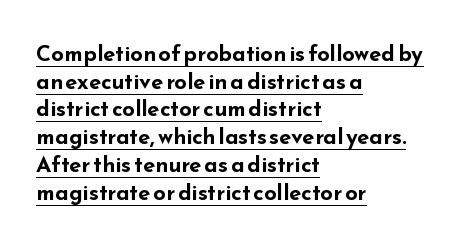
Q: Is the text bold? A: Yes.
Q: Is the text italic (slanted)? A: No, it is upright.
Q: Is the text underlined? A: Yes.
Q: How is the paragraph aligned? A: Left-aligned.
Q: Is the spacing between letters normal or unusually wide? A: Normal.
Q: Is the spacing between lines tight, normal or loose? A: Normal.
